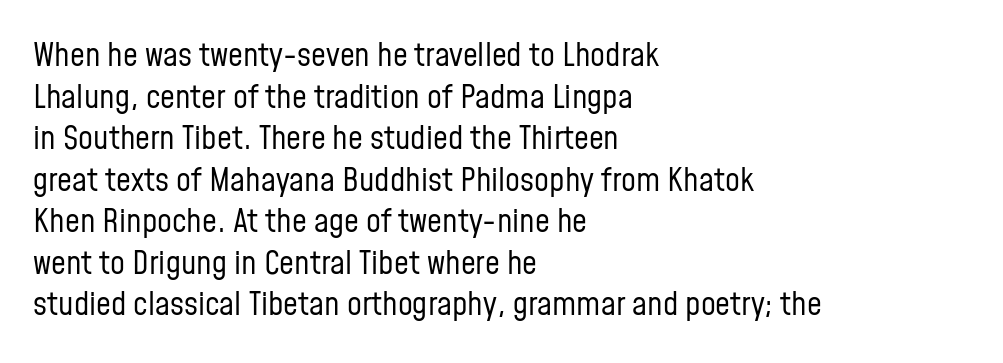
Q: Is the text bold? A: No.
Q: Is the text italic (slanted)? A: No, it is upright.
Q: Is the typeface a serif or a sans-serif typeface? A: Sans-serif.
Q: Is the text underlined? A: No.
Q: How is the paragraph aligned? A: Left-aligned.
Q: Is the spacing between letters normal or unusually wide? A: Normal.
Q: Is the spacing between lines tight, normal or loose? A: Normal.
Q: Width (condensed, normal, or wide)? A: Condensed.
Q: Stroke contrast? A: Low.
Q: x-height? A: Medium.
Q: Monospaced? A: No.
